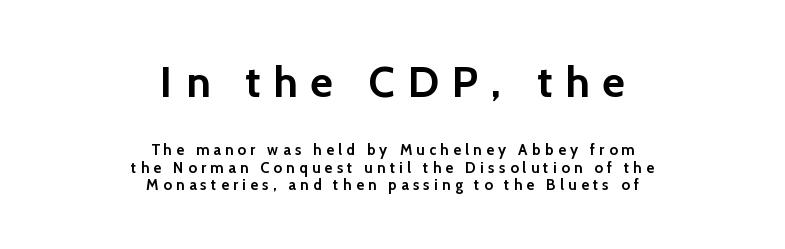
The image shows 44 px semibold sans-serif type, upright; set centered, line spacing 1.16x, unusually wide letter spacing (+0.29 em), not underlined; the first (top) block is 2.93x larger; a medium x-height.
